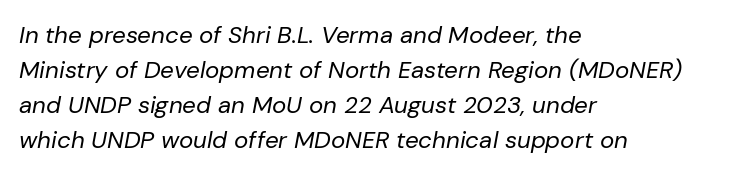
Q: Is the text bold? A: No.
Q: Is the text italic (slanted)? A: Yes, it leans right by about 10 degrees.
Q: Is the text underlined? A: No.
Q: How is the paragraph aligned? A: Left-aligned.
Q: Is the spacing between letters normal or unusually wide? A: Normal.
Q: Is the spacing between lines tight, normal or loose? A: Normal.
